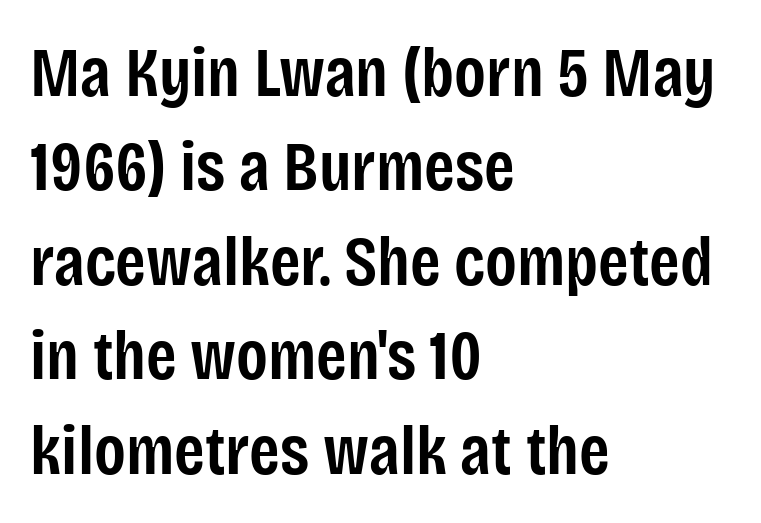
Q: Is the text bold? A: Semi-bold.
Q: Is the text italic (slanted)? A: No, it is upright.
Q: Is the typeface a serif or a sans-serif typeface? A: Sans-serif.
Q: Is the text underlined? A: No.
Q: How is the paragraph aligned? A: Left-aligned.
Q: Is the spacing between letters normal or unusually wide? A: Normal.
Q: Is the spacing between lines tight, normal or loose? A: Normal.
Q: Width (condensed, normal, or wide)? A: Condensed.
Q: Stroke contrast? A: Low.
Q: x-height? A: Large.
Q: Monospaced? A: No.
